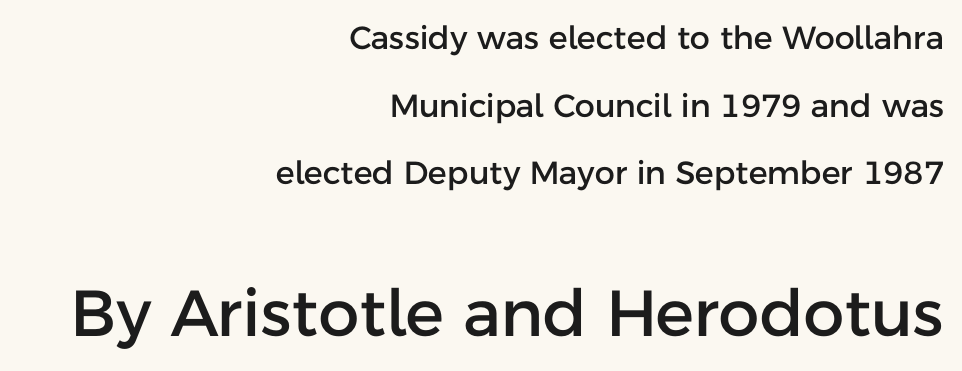
{"serif": "no", "italic": "no", "width": "normal", "stroke_contrast": "low", "x_height": "medium", "monospaced": "no", "underline": "no", "align": "right", "line_spacing": "loose", "line_spacing_ratio": 2.11, "letter_spacing": "normal", "letter_spacing_em": 0.0, "larger_block": "second", "size_ratio": 2.03, "glyph_px": 65}
